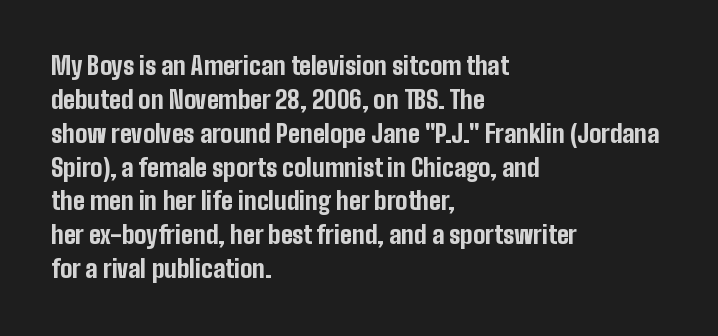
Check under the words: just untouched page. The lettering stays uniformly vertical, giving the passage a roman look. Does the weight exceed regular? Yes, all the way to bold. Leading: standard.
